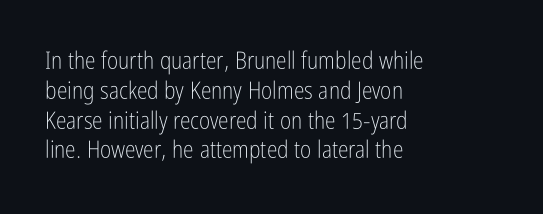
If you drew a line through each stem, it would be perfectly vertical. Tracking value appears to be zero — textbook default spacing. The rag falls on the right side of this text block. The face looks like a standard text weight, possibly lighter. The string is rendered with underlining switched off.
